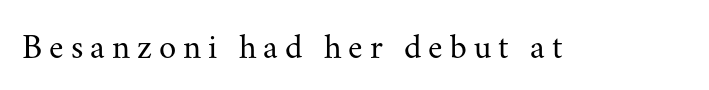
Q: Is the text bold? A: No.
Q: Is the text italic (slanted)? A: No, it is upright.
Q: Is the typeface a serif or a sans-serif typeface? A: Serif.
Q: Is the text underlined? A: No.
Q: Is the spacing between letters normal or unusually wide? A: Unusually wide.
Q: Width (condensed, normal, or wide)? A: Normal.
Q: Stroke contrast? A: Medium.
Q: x-height? A: Small.
Q: Monospaced? A: No.
